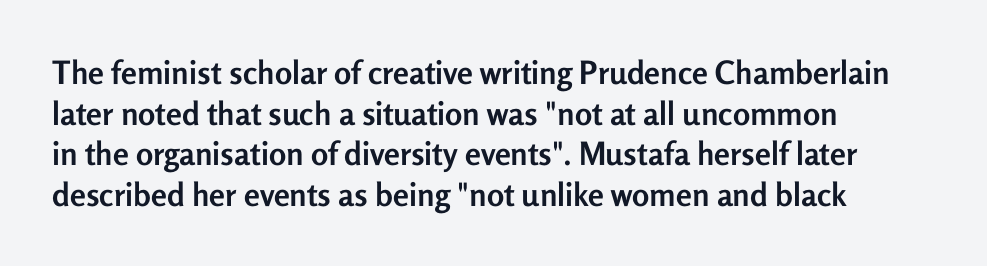
{"serif": "no", "italic": "no", "bold": "yes", "weight": "semibold", "width": "normal", "stroke_contrast": "low", "x_height": "medium", "monospaced": "no", "underline": "no", "align": "left", "line_spacing": "normal", "line_spacing_ratio": 1.27, "letter_spacing": "normal", "letter_spacing_em": 0.0, "glyph_px": 32}
